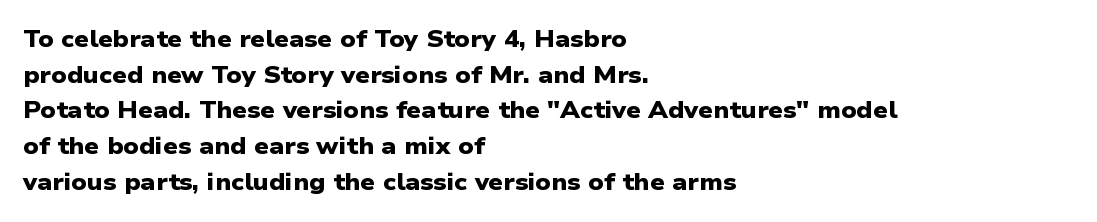
{"bold": "yes", "underline": "no", "align": "left", "line_spacing": "normal", "line_spacing_ratio": 1.55, "letter_spacing": "normal", "letter_spacing_em": 0.0, "glyph_px": 23}
